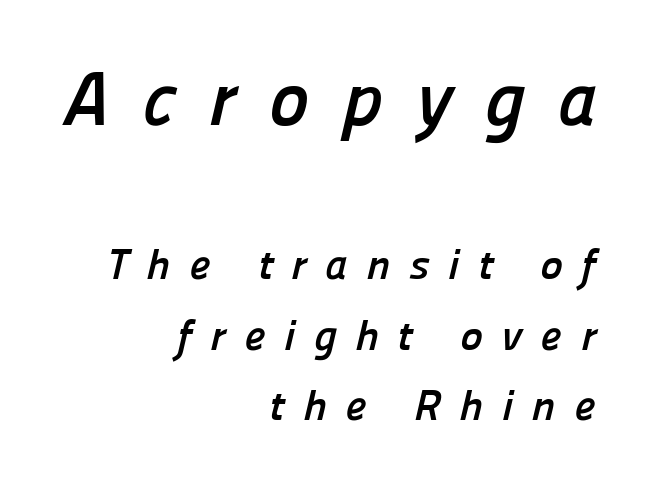
Proportional: the letters do not fall into vertical columns. A normal amount of white space separates one row of letters from the next. Check the space under the baseline: it is left empty. Between one letter and the next there's a generous, obvious gap. Typographically, this falls in the sans-serif category. All the whitespace from short lines collects on the left.
